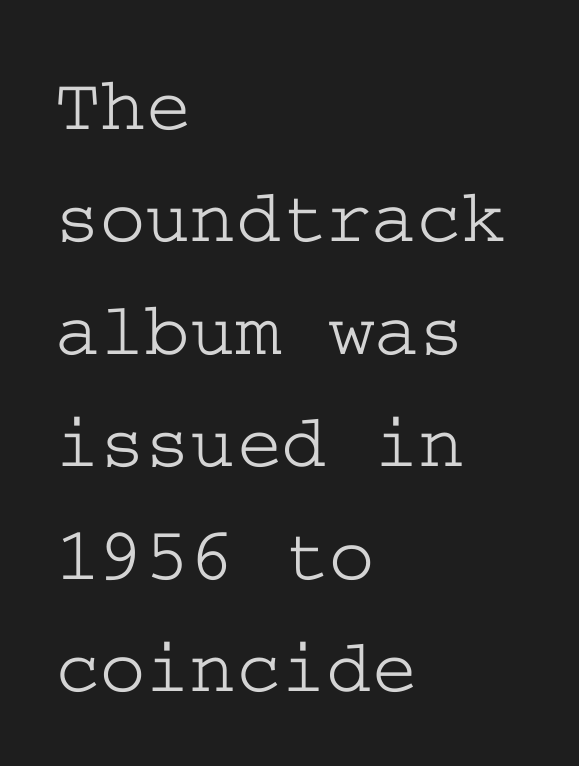
Characters remain perfectly vertical along every line. The space directly below the letters is spotless. The horizontal fit of the characters is conventional and even. Casual observation: everything's shoved over to the left.
